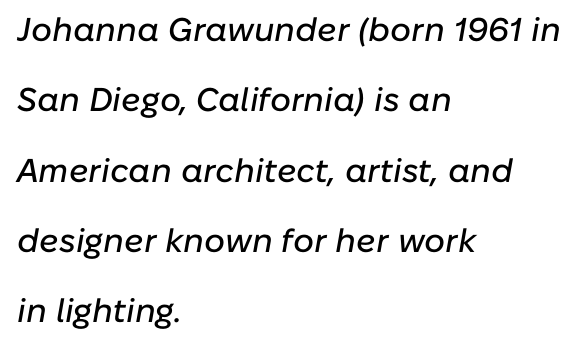
The letters sit at their default tracking, neither squeezed nor spread. Typeset ragged right — the left edge is the straight one. Lines of text with bare space underneath. Proportional: the letters do not fall into vertical columns. If you measured baseline to baseline, you'd find a long distance. Would a proofreader flag this as italicized? Yes.
